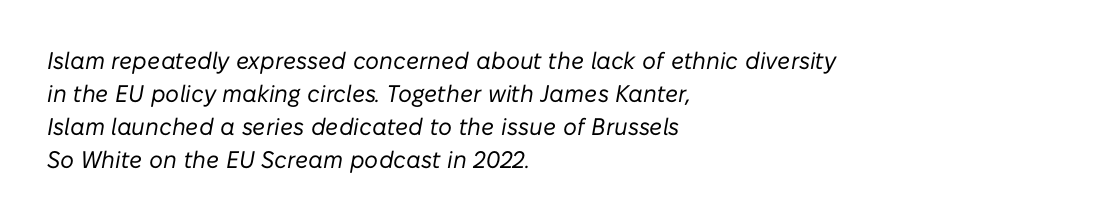
{"italic": "yes", "lean": "right", "slant_degrees": 10, "bold": "no", "underline": "no", "align": "left", "line_spacing": "normal", "line_spacing_ratio": 1.38, "letter_spacing": "normal", "letter_spacing_em": 0.0, "glyph_px": 24}
